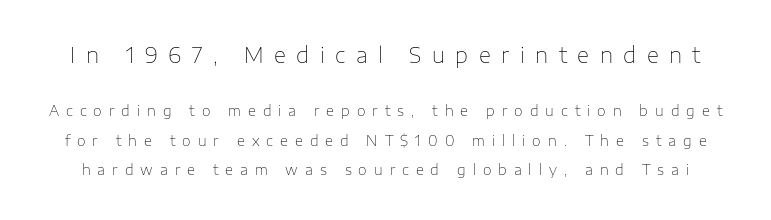
The image shows 21 px text type, upright; set loose line spacing (2.08x), unusually wide letter spacing (+0.5 em), not underlined; the first (top) block is 1.5x larger.
